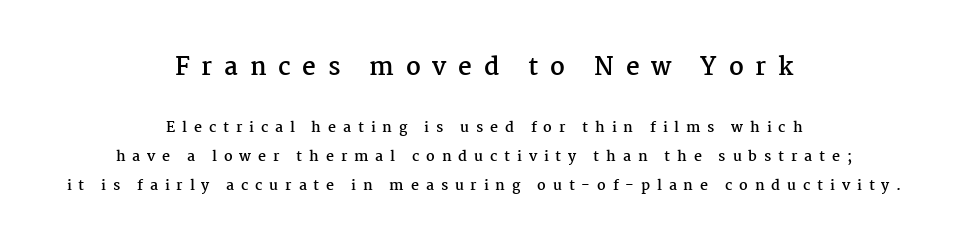
Q: Is the text bold? A: Yes.
Q: Is the text italic (slanted)? A: No, it is upright.
Q: Is the text underlined? A: No.
Q: How is the paragraph aligned? A: Centered.
Q: Is the spacing between letters normal or unusually wide? A: Unusually wide.
Q: Is the spacing between lines tight, normal or loose? A: Loose.
Q: Which block of text is set in a larger size, the first (top) or the second (bottom)? A: The first (top) one.
